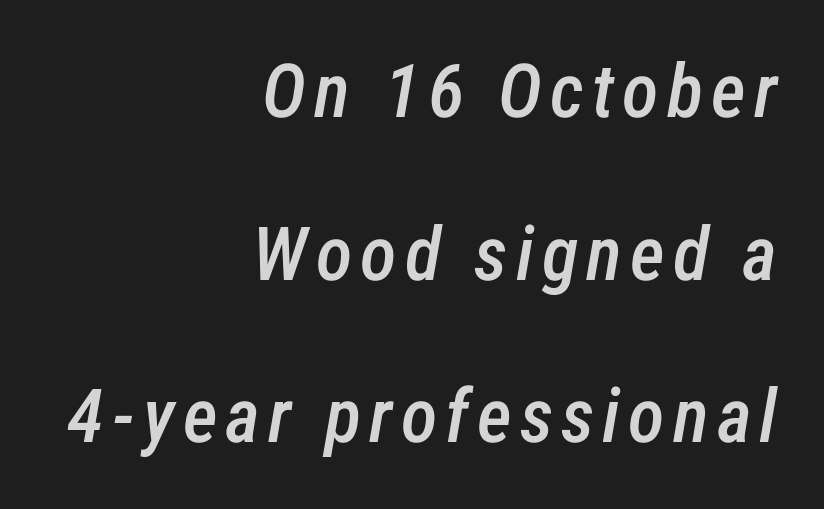
Q: Is the text bold? A: Semi-bold.
Q: Is the text italic (slanted)? A: Yes, it leans right by about 12 degrees.
Q: Is the text underlined? A: No.
Q: How is the paragraph aligned? A: Right-aligned.
Q: Is the spacing between lines tight, normal or loose? A: Loose.
Q: Width (condensed, normal, or wide)? A: Condensed.
Q: Stroke contrast? A: Low.
Q: x-height? A: Medium.
Q: Monospaced? A: No.
